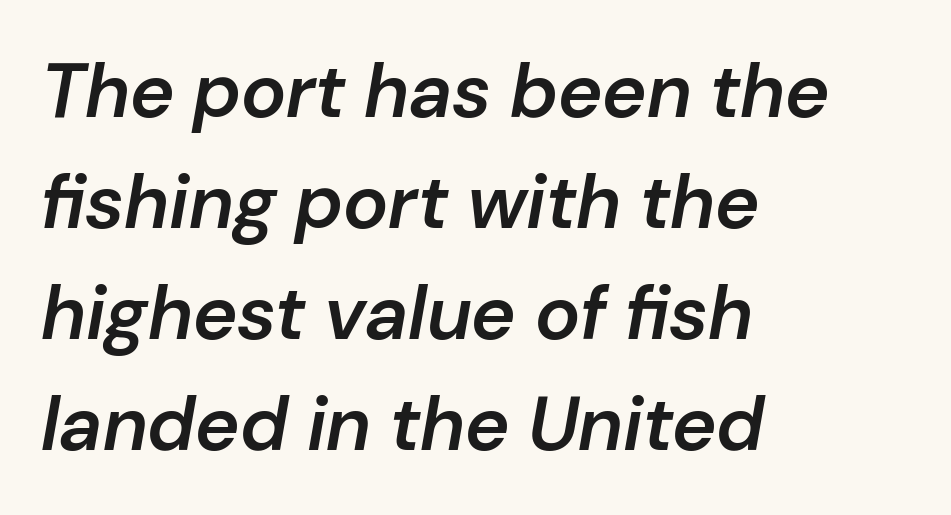
The letters are semibold — heavier than regular but short of a full bold. The typesetter chose a ragged-right arrangement here. In terms of leading, this rendering sits right in the middle. The rendering uses natural spacing where letterforms have individual widths. Honestly, the letter spacing is just normal — you wouldn't notice it.
